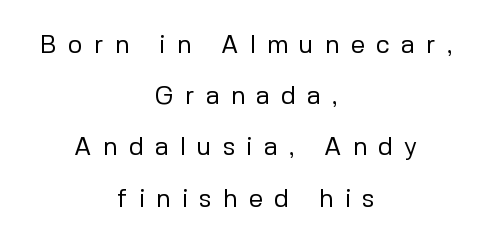
Q: Is the text bold? A: No.
Q: Is the text italic (slanted)? A: No, it is upright.
Q: Is the text underlined? A: No.
Q: How is the paragraph aligned? A: Centered.
Q: Is the spacing between letters normal or unusually wide? A: Unusually wide.
Q: Is the spacing between lines tight, normal or loose? A: Loose.
